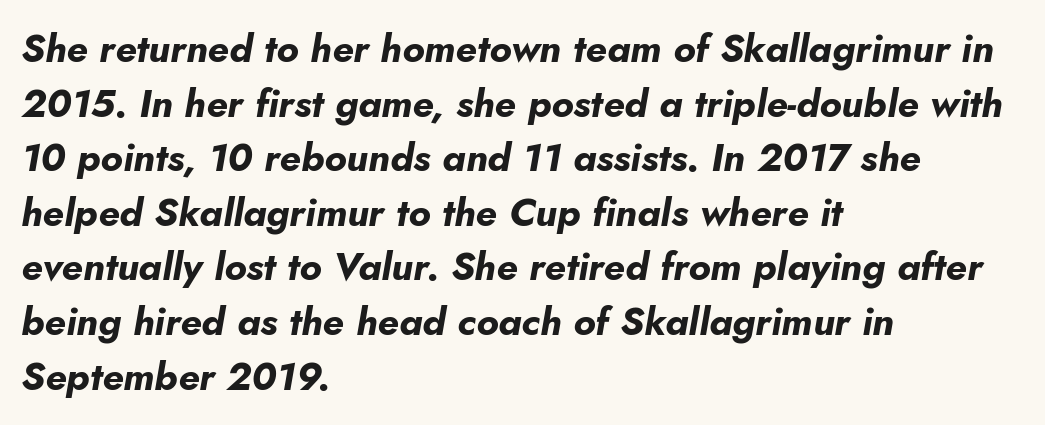
The image shows 39 px bold type, italic (leaning right); set left-aligned, normal line spacing (1.4x), normal letter spacing, not underlined; low stroke contrast and a small x-height.
